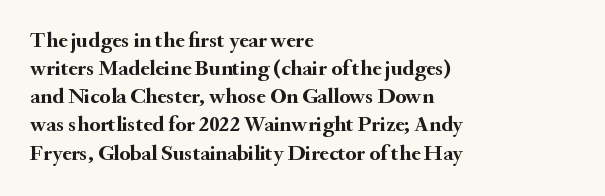
The image shows 22 px bold type, upright; set left-aligned, normal line spacing (1.28x), normal letter spacing, not underlined.
